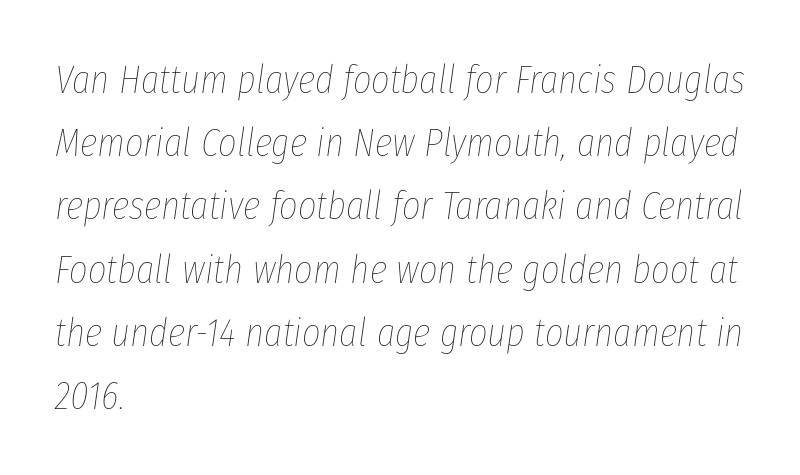
The strip under each line holds only bare page. Each new line begins a customary step beneath the previous one. The characters are drawn with everyday or finer stroke widths. Typeset ragged right — the left edge is the straight one. The type is set solid horizontally, with unmodified tracking.
